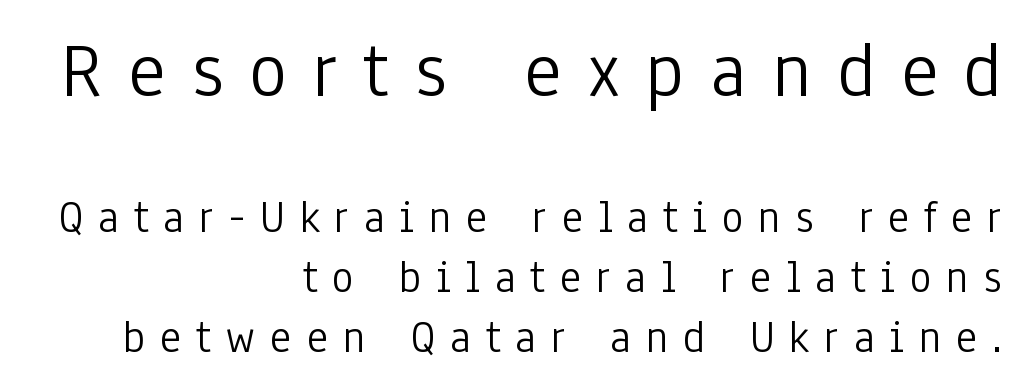
Q: Is the text bold? A: No.
Q: Is the text italic (slanted)? A: No, it is upright.
Q: Is the typeface a serif or a sans-serif typeface? A: Sans-serif.
Q: Is the text underlined? A: No.
Q: How is the paragraph aligned? A: Right-aligned.
Q: Is the spacing between letters normal or unusually wide? A: Unusually wide.
Q: Is the spacing between lines tight, normal or loose? A: Normal.
Q: Which block of text is set in a larger size, the first (top) or the second (bottom)? A: The first (top) one.
Q: Width (condensed, normal, or wide)? A: Condensed.
Q: Stroke contrast? A: Low.
Q: x-height? A: Medium.
Q: Monospaced? A: No.
